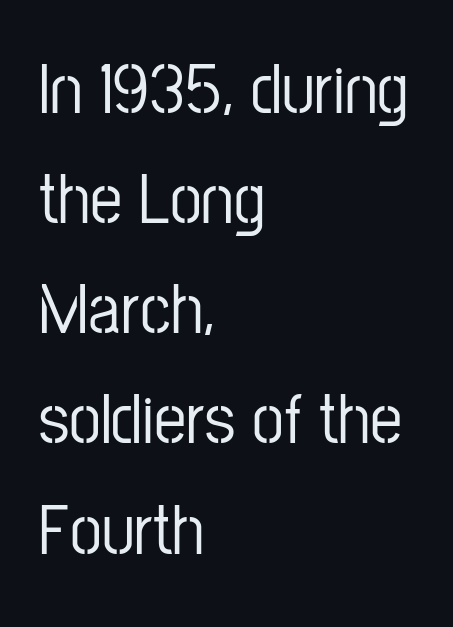
This rendering employs a face without finishing strokes, i.e., a sans-serif. Varying glyph widths throughout — classic text-font behaviour. Does the lettering tilt? It doesn't — this is upright. The words here are not underlined.
